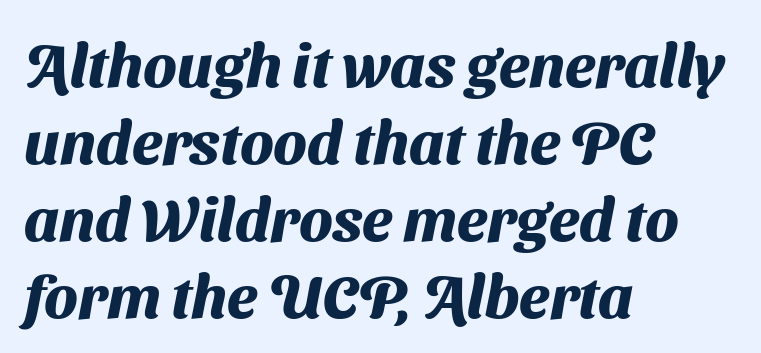
{"serif": "no", "bold": "yes", "weight": "heavy", "width": "normal", "stroke_contrast": "medium", "x_height": "medium", "monospaced": "no", "underline": "no", "align": "left", "line_spacing": "normal", "line_spacing_ratio": 1.26, "letter_spacing": "normal", "letter_spacing_em": 0.0, "glyph_px": 61}
